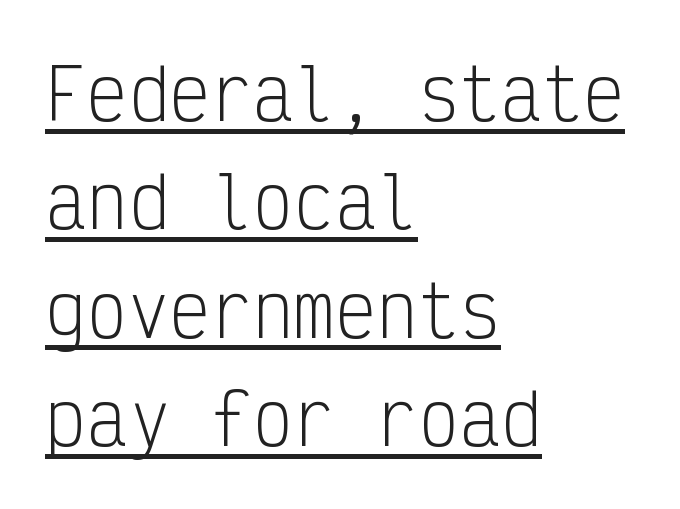
Q: Is the text bold? A: No.
Q: Is the text italic (slanted)? A: No, it is upright.
Q: Is the typeface a serif or a sans-serif typeface? A: Sans-serif.
Q: Is the text underlined? A: Yes.
Q: How is the paragraph aligned? A: Left-aligned.
Q: Is the spacing between letters normal or unusually wide? A: Normal.
Q: Is the spacing between lines tight, normal or loose? A: Normal.
Q: Width (condensed, normal, or wide)? A: Condensed.
Q: Stroke contrast? A: Low.
Q: x-height? A: Medium.
Q: Monospaced? A: Yes.
